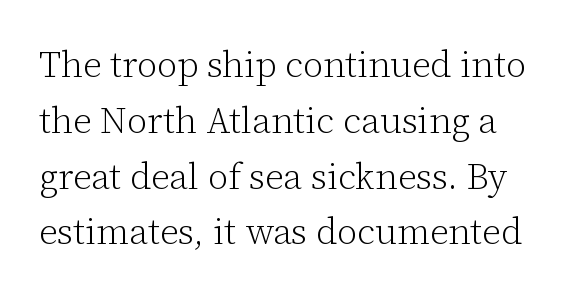
Q: Is the text bold? A: No.
Q: Is the text italic (slanted)? A: No, it is upright.
Q: Is the typeface a serif or a sans-serif typeface? A: Serif.
Q: Is the text underlined? A: No.
Q: Is the spacing between letters normal or unusually wide? A: Normal.
Q: Is the spacing between lines tight, normal or loose? A: Normal.
Q: Width (condensed, normal, or wide)? A: Normal.
Q: Stroke contrast? A: Low.
Q: x-height? A: Medium.
Q: Monospaced? A: No.
